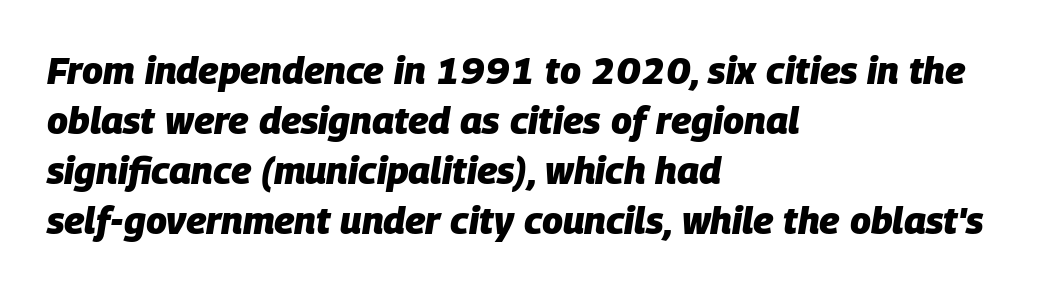
Q: Is the text bold? A: Yes.
Q: Is the text italic (slanted)? A: Yes, it leans right by about 9 degrees.
Q: Is the text underlined? A: No.
Q: How is the paragraph aligned? A: Left-aligned.
Q: Is the spacing between letters normal or unusually wide? A: Normal.
Q: Is the spacing between lines tight, normal or loose? A: Normal.
Q: Width (condensed, normal, or wide)? A: Normal.
Q: Stroke contrast? A: Low.
Q: x-height? A: Large.
Q: Monospaced? A: No.
